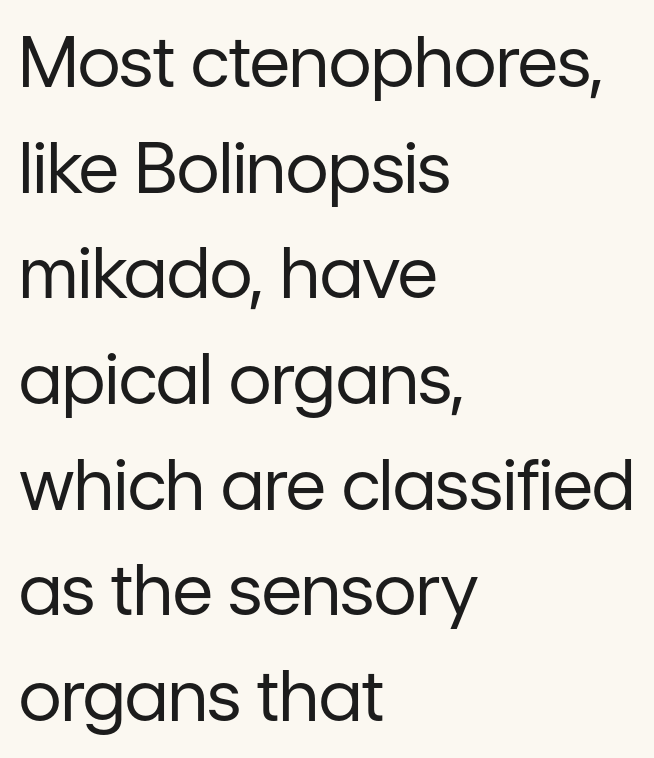
Q: Is the text bold? A: No.
Q: Is the text italic (slanted)? A: No, it is upright.
Q: Is the typeface a serif or a sans-serif typeface? A: Sans-serif.
Q: Is the text underlined? A: No.
Q: How is the paragraph aligned? A: Left-aligned.
Q: Is the spacing between letters normal or unusually wide? A: Normal.
Q: Is the spacing between lines tight, normal or loose? A: Normal.
Q: Width (condensed, normal, or wide)? A: Normal.
Q: Stroke contrast? A: Low.
Q: x-height? A: Medium.
Q: Monospaced? A: No.
